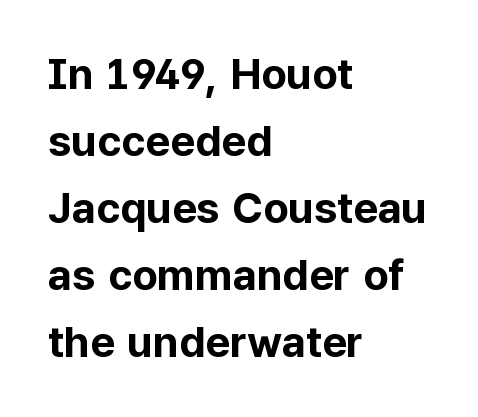
Q: Is the text bold? A: Yes.
Q: Is the text italic (slanted)? A: No, it is upright.
Q: Is the typeface a serif or a sans-serif typeface? A: Sans-serif.
Q: Is the text underlined? A: No.
Q: How is the paragraph aligned? A: Left-aligned.
Q: Is the spacing between letters normal or unusually wide? A: Normal.
Q: Is the spacing between lines tight, normal or loose? A: Normal.
Q: Width (condensed, normal, or wide)? A: Normal.
Q: Stroke contrast? A: Low.
Q: x-height? A: Medium.
Q: Monospaced? A: No.
